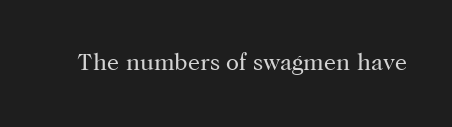
{"italic": "no", "bold": "no", "underline": "no", "letter_spacing": "normal", "letter_spacing_em": 0.0, "glyph_px": 24}
